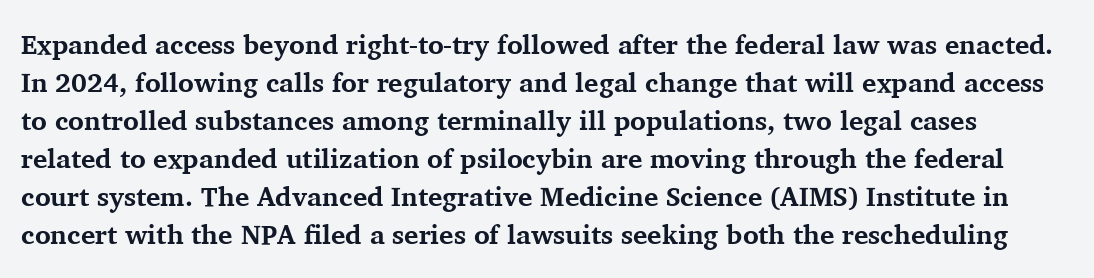
Q: Is the text bold? A: Yes.
Q: Is the text italic (slanted)? A: No, it is upright.
Q: Is the text underlined? A: No.
Q: Is the spacing between letters normal or unusually wide? A: Normal.
Q: Is the spacing between lines tight, normal or loose? A: Normal.
